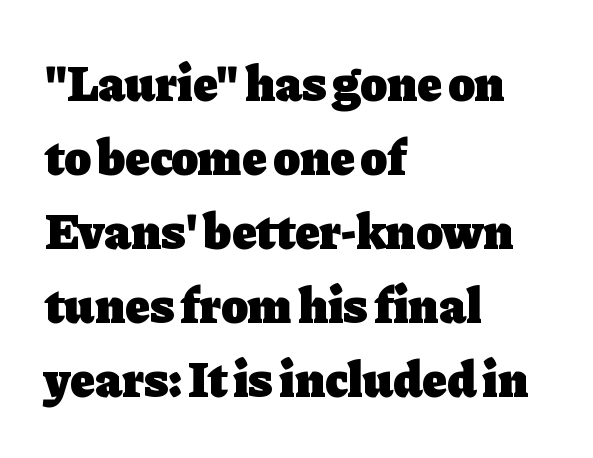
The rendering shows small feet on the letterforms — a serif design. Horizontally, the lines are justified to the leading edge only. Every letter is thick-stroked: bold, no question. Notice how descenders clear the ascenders below comfortably — that's standard leading.
